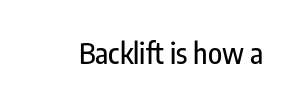
The image shows 29 px condensed sans-serif type, upright; set normal letter spacing, not underlined; low stroke contrast and a medium x-height.
